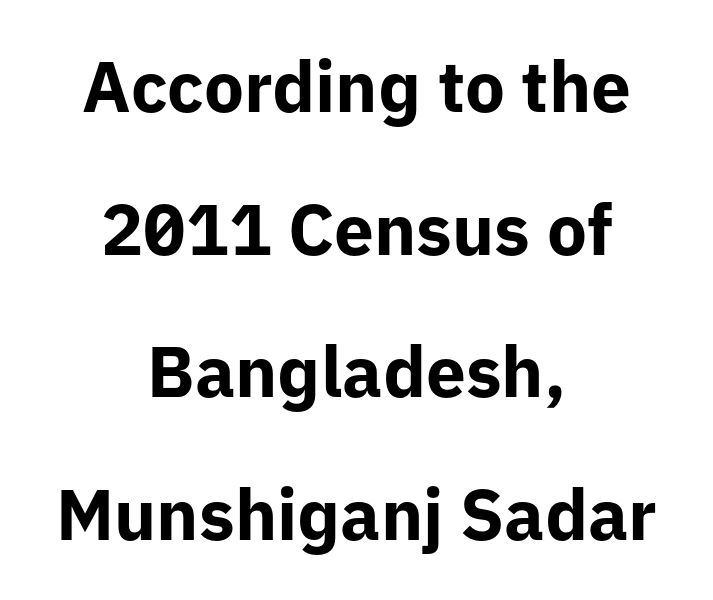
The string is rendered with underlining switched off. The vertical gap from one line to the next is large. Do the characters align in a grid? No, the font is proportional. Caption: bold face, heavy strokes. Here the glyphs are tracked normally, forming tight word shapes.
